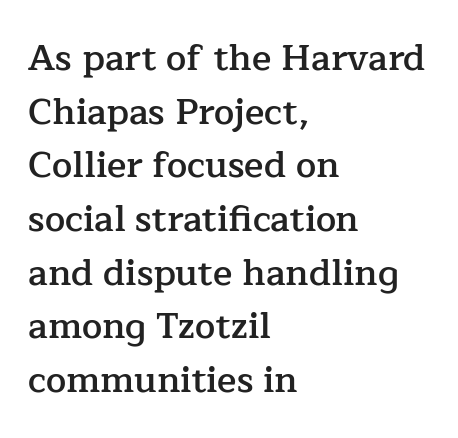
The text block is weighted toward the left margin, trailing off unevenly rightward. You can tell from the footed stems that serif type was used. These lines carry some extra weight — a demibold, not a full bold. The letters advance in unequal steps, a hallmark of proportional type. Is there much room between lines? A standard amount, neither cramped nor airy. Check under the words: just untouched page.
